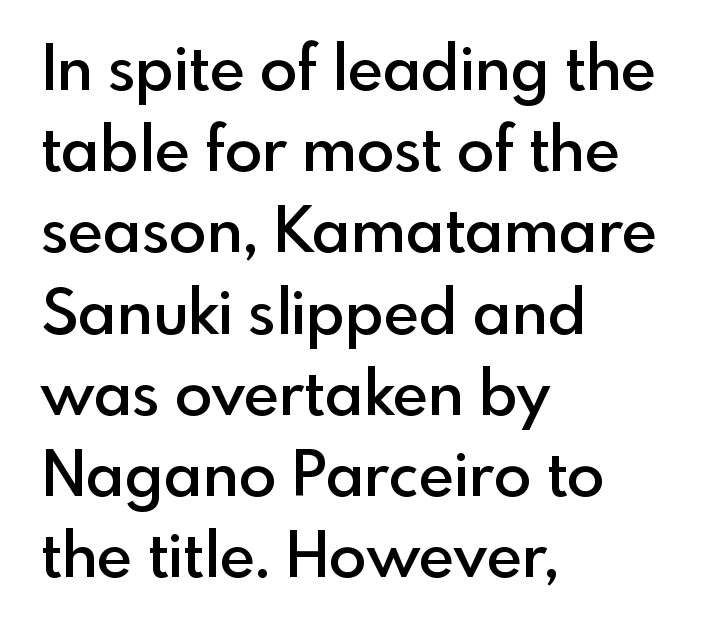
Q: Is the text bold? A: Semi-bold.
Q: Is the text italic (slanted)? A: No, it is upright.
Q: Is the typeface a serif or a sans-serif typeface? A: Sans-serif.
Q: Is the text underlined? A: No.
Q: How is the paragraph aligned? A: Left-aligned.
Q: Is the spacing between letters normal or unusually wide? A: Normal.
Q: Is the spacing between lines tight, normal or loose? A: Normal.
Q: Width (condensed, normal, or wide)? A: Normal.
Q: x-height? A: Small.
Q: Monospaced? A: No.
